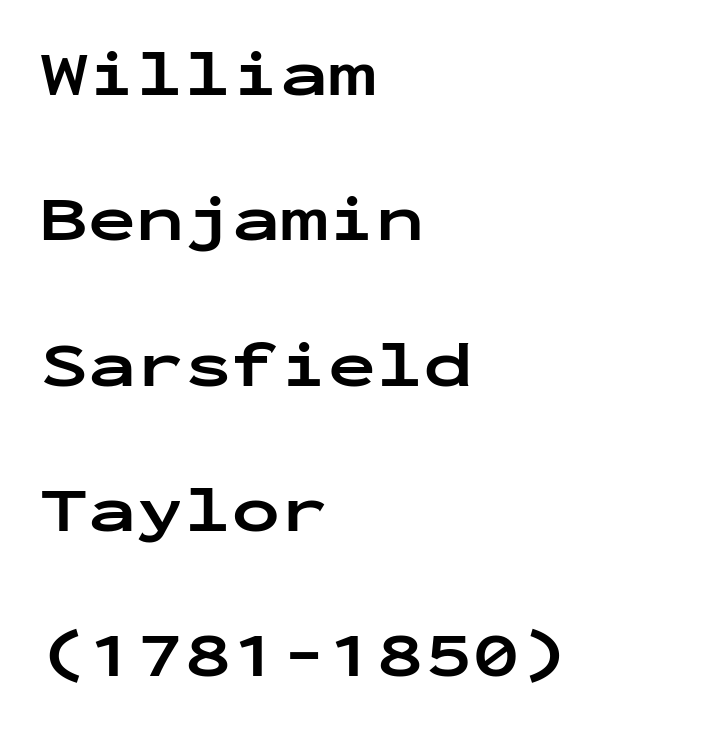
Q: Is the text bold? A: Yes.
Q: Is the text italic (slanted)? A: No, it is upright.
Q: Is the typeface a serif or a sans-serif typeface? A: Sans-serif.
Q: Is the text underlined? A: No.
Q: How is the paragraph aligned? A: Left-aligned.
Q: Is the spacing between letters normal or unusually wide? A: Normal.
Q: Is the spacing between lines tight, normal or loose? A: Loose.
Q: Width (condensed, normal, or wide)? A: Wide.
Q: Stroke contrast? A: Low.
Q: x-height? A: Medium.
Q: Monospaced? A: Yes.
